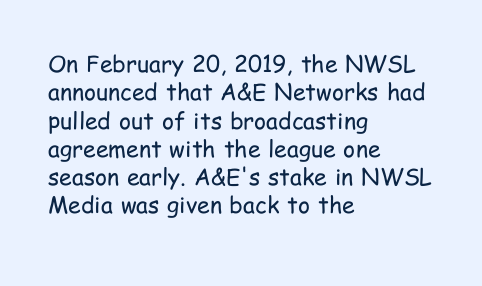
Q: Is the text bold? A: No.
Q: Is the text italic (slanted)? A: No, it is upright.
Q: Is the text underlined? A: No.
Q: How is the paragraph aligned? A: Left-aligned.
Q: Is the spacing between letters normal or unusually wide? A: Normal.
